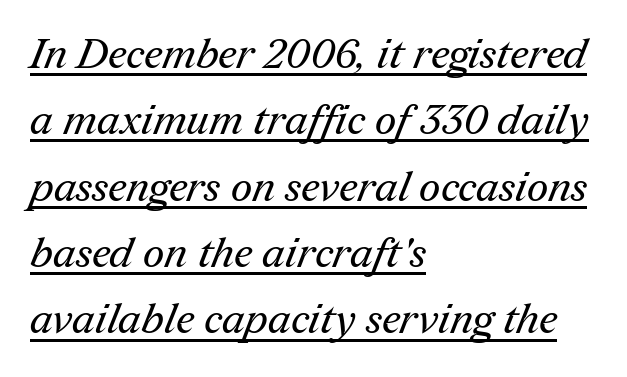
The image shows 42 px regular-weight serif type; set left-aligned, normal line spacing (1.58x), normal letter spacing, underlined; medium stroke contrast and a medium x-height.
